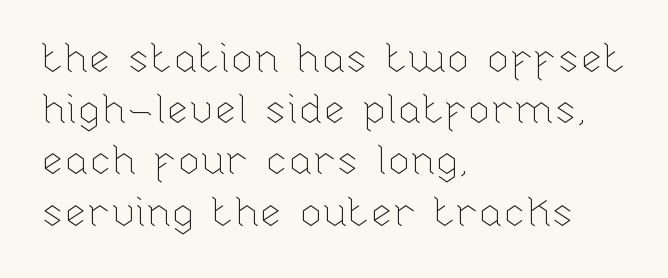
Has an underline been added? It has not. There is no visible air inserted between adjacent glyphs. The passage shown is not bold in any degree. No italicization has been applied; the sample stays upright. If you drew a ruler down the left edge, every line would touch it.
